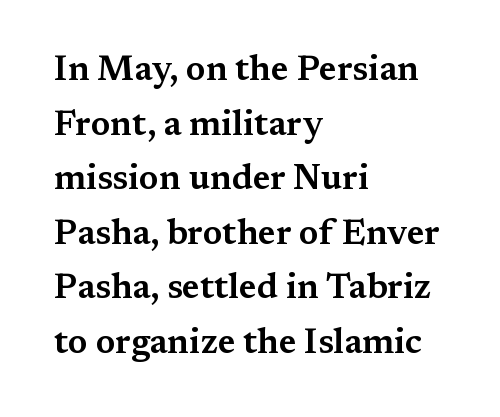
{"serif": "yes", "italic": "no", "width": "wide", "stroke_contrast": "medium", "x_height": "medium", "monospaced": "no", "underline": "no", "align": "left", "line_spacing": "normal", "line_spacing_ratio": 1.56, "letter_spacing": "normal", "letter_spacing_em": 0.0, "glyph_px": 35}
